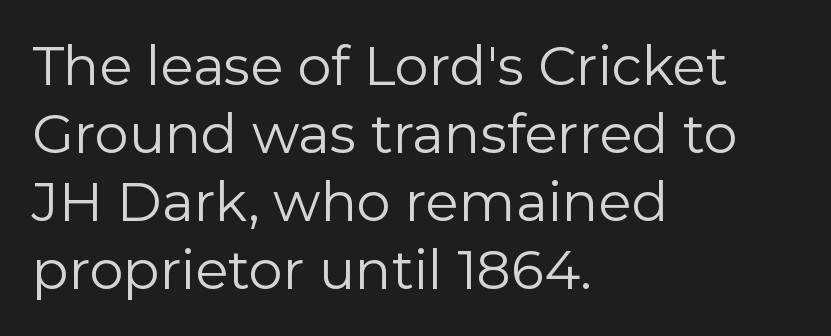
The image shows 54 px regular-weight sans-serif type, upright; set left-aligned, normal line spacing (1.26x), normal letter spacing, not underlined; low stroke contrast and a medium x-height.
